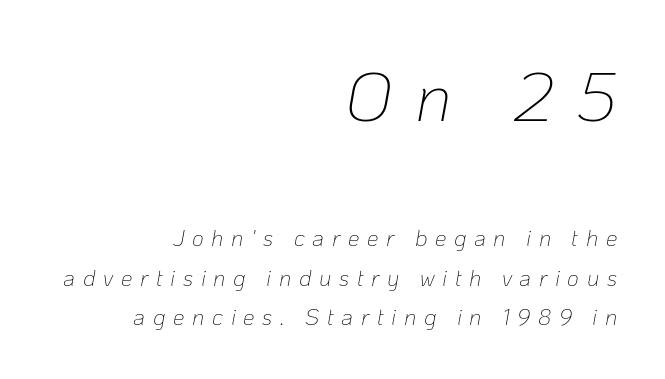
It's the slanting kind of type. This sample uses expanded letter spacing, leaving extra air between glyphs. The earlier block is typeset at a bigger size than the later block. The passage shown is typed in a proportional face where columns would drift. If you drew a ruler down the right edge, every line would touch it.
